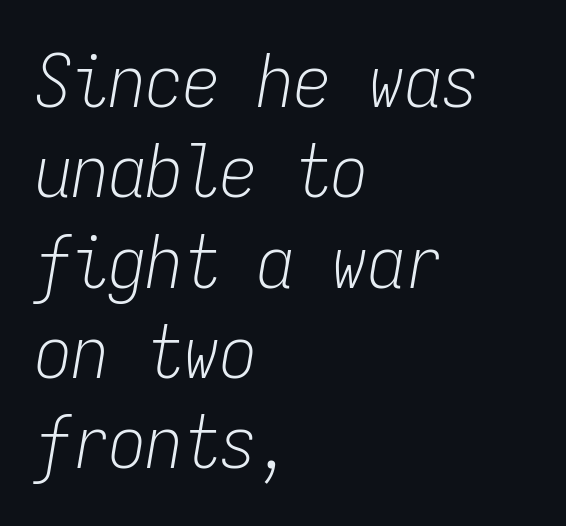
Q: Is the text bold? A: No.
Q: Is the text italic (slanted)? A: Yes, it leans right by about 9 degrees.
Q: Is the text underlined? A: No.
Q: How is the paragraph aligned? A: Left-aligned.
Q: Is the spacing between letters normal or unusually wide? A: Normal.
Q: Width (condensed, normal, or wide)? A: Condensed.
Q: Stroke contrast? A: Low.
Q: x-height? A: Medium.
Q: Monospaced? A: Yes.
